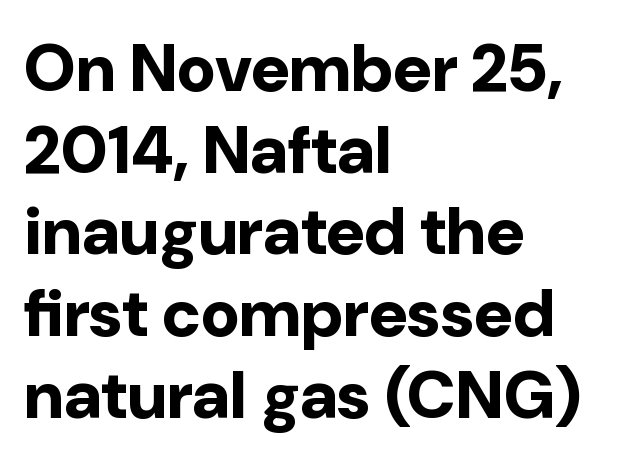
The image shows 67 px bold sans-serif type, upright; set left-aligned, line spacing 1.22x, normal letter spacing, not underlined; low stroke contrast and a medium x-height.
